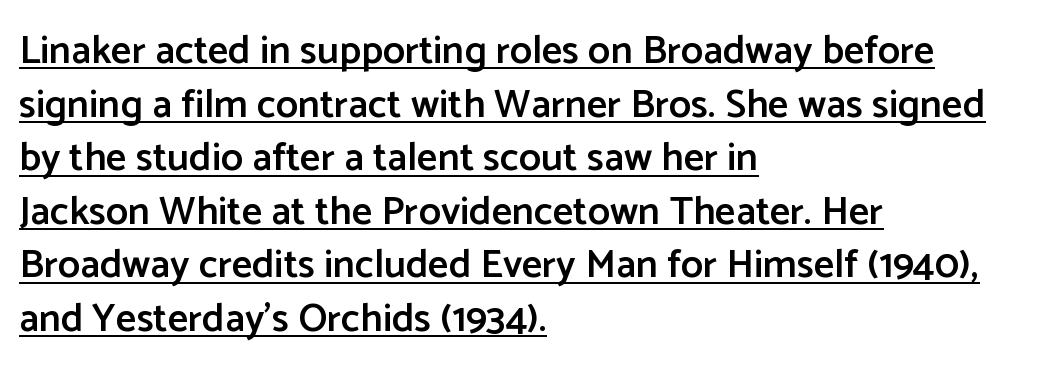
All the whitespace from short lines collects on the right. Think of a printed novel: that variable character pitch is what you see here. Unlike a traditional serif, this face leaves its strokes unadorned. Stroke thickness is moderately raised; the sample reads as semibold.
